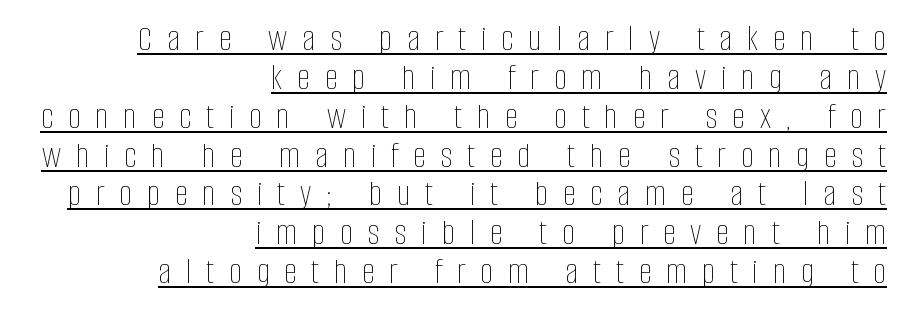
The image shows 37 px thin, condensed type, upright; set right-aligned, tight line spacing (1.05x), unusually wide letter spacing (+0.4 em), underlined; low stroke contrast and a large x-height.
